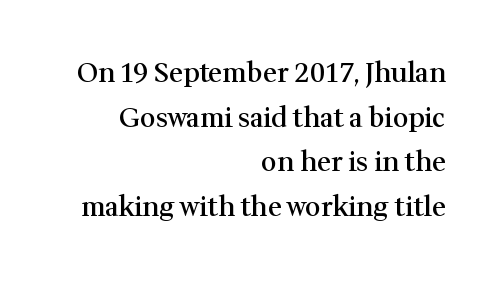
Q: Is the text bold? A: Semi-bold.
Q: Is the text italic (slanted)? A: No, it is upright.
Q: Is the text underlined? A: No.
Q: How is the paragraph aligned? A: Right-aligned.
Q: Is the spacing between letters normal or unusually wide? A: Normal.
Q: Is the spacing between lines tight, normal or loose? A: Normal.
